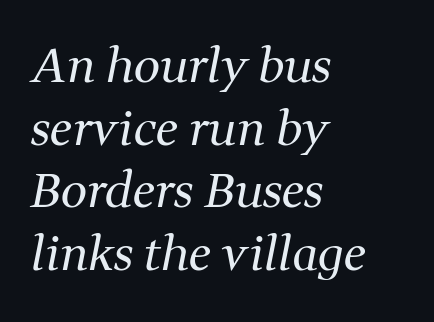
{"serif": "yes", "italic": "yes", "lean": "right", "slant_degrees": 11, "bold": "no", "weight": "regular", "width": "normal", "stroke_contrast": "medium", "x_height": "medium", "monospaced": "no", "underline": "no", "align": "left", "line_spacing": "normal", "line_spacing_ratio": 1.33, "letter_spacing": "normal", "letter_spacing_em": 0.0, "glyph_px": 47}
